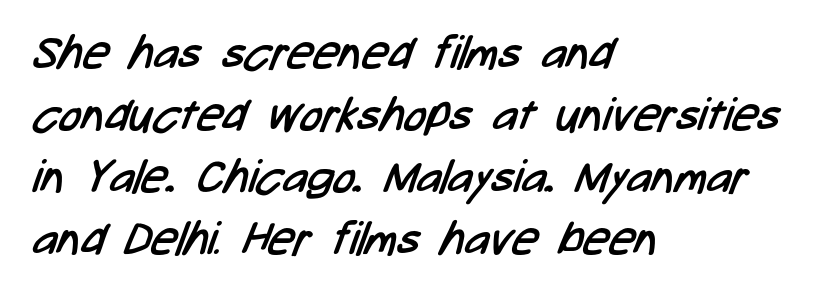
{"serif": "no", "bold": "no", "weight": "regular", "width": "condensed", "stroke_contrast": "low", "x_height": "medium", "monospaced": "no", "underline": "no", "align": "left", "line_spacing": "normal", "line_spacing_ratio": 1.35, "letter_spacing": "normal", "letter_spacing_em": 0.0, "glyph_px": 46}
